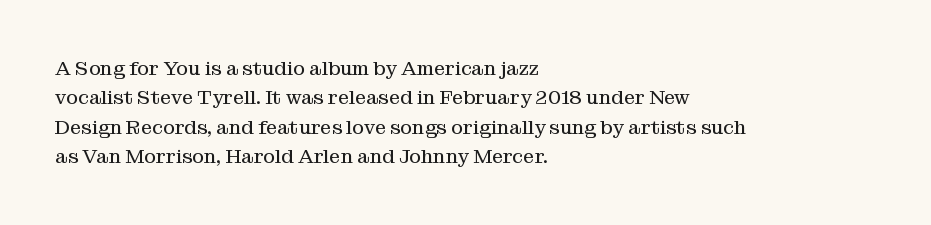
{"italic": "no", "bold": "no", "underline": "no", "align": "left", "line_spacing": "normal", "line_spacing_ratio": 1.47, "letter_spacing": "normal", "letter_spacing_em": 0.0, "glyph_px": 20}
